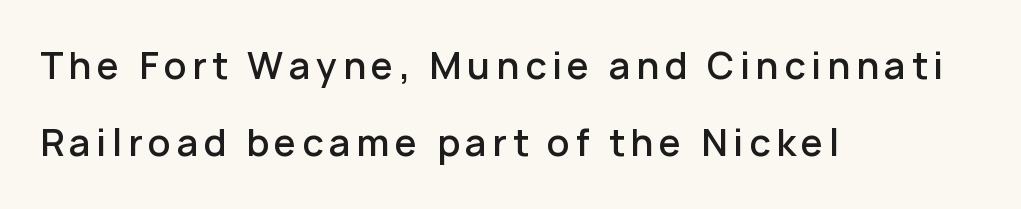
The image shows 36 px semibold sans-serif type, upright; set left-aligned, loose line spacing (2.14x), not underlined; low stroke contrast and a medium x-height.
